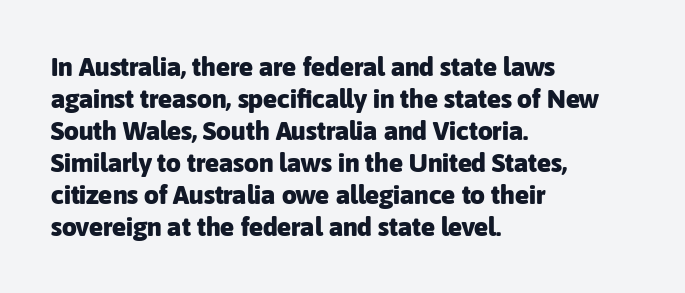
Q: Is the text bold? A: Yes.
Q: Is the text italic (slanted)? A: No, it is upright.
Q: Is the text underlined? A: No.
Q: How is the paragraph aligned? A: Left-aligned.
Q: Is the spacing between letters normal or unusually wide? A: Normal.
